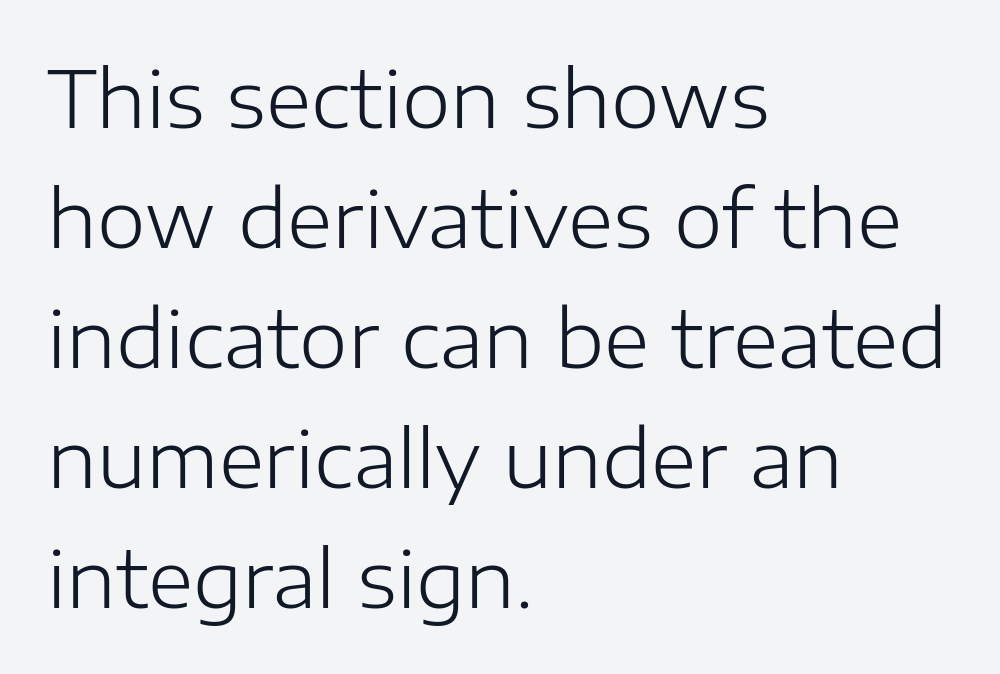
Q: Is the text bold? A: No.
Q: Is the text italic (slanted)? A: No, it is upright.
Q: Is the typeface a serif or a sans-serif typeface? A: Sans-serif.
Q: Is the text underlined? A: No.
Q: How is the paragraph aligned? A: Left-aligned.
Q: Is the spacing between letters normal or unusually wide? A: Normal.
Q: Is the spacing between lines tight, normal or loose? A: Normal.
Q: Width (condensed, normal, or wide)? A: Normal.
Q: Stroke contrast? A: Low.
Q: x-height? A: Medium.
Q: Monospaced? A: No.
